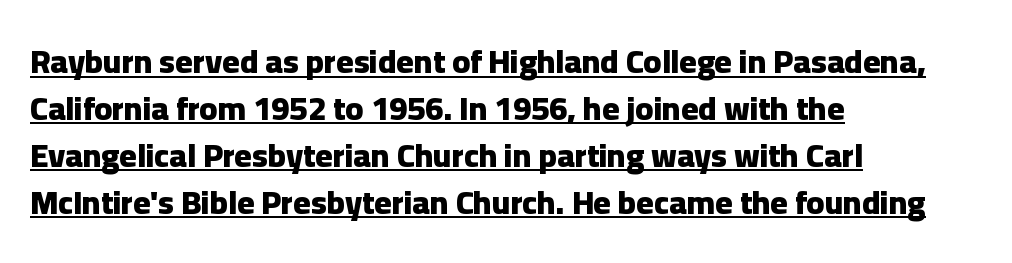
The image shows 33 px heavy sans-serif type, upright; set left-aligned, normal line spacing (1.42x), normal letter spacing, underlined; low stroke contrast and a medium x-height.
